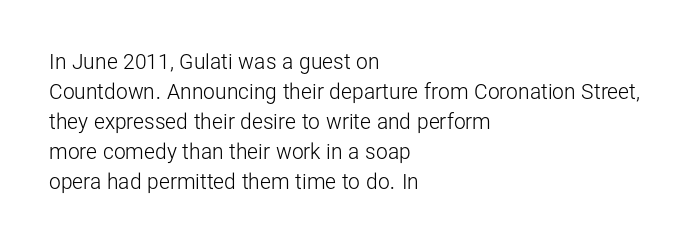
The image shows 21 px text type, upright; set left-aligned, normal line spacing (1.43x), normal letter spacing, not underlined.
